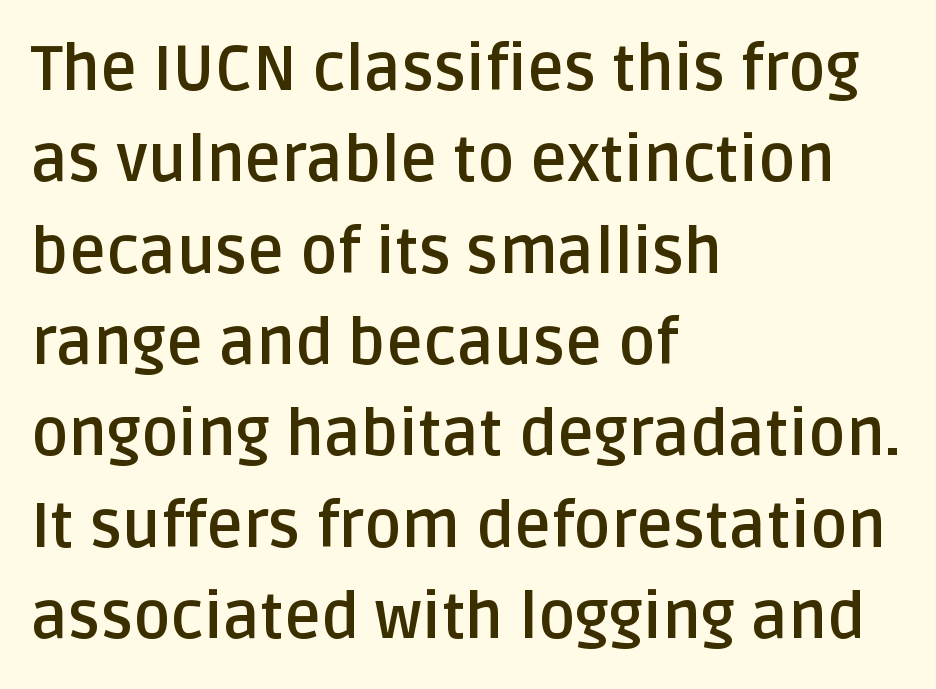
Q: Is the text bold? A: Yes.
Q: Is the text italic (slanted)? A: No, it is upright.
Q: Is the typeface a serif or a sans-serif typeface? A: Sans-serif.
Q: Is the text underlined? A: No.
Q: How is the paragraph aligned? A: Left-aligned.
Q: Is the spacing between letters normal or unusually wide? A: Normal.
Q: Is the spacing between lines tight, normal or loose? A: Normal.
Q: Width (condensed, normal, or wide)? A: Normal.
Q: Stroke contrast? A: Low.
Q: x-height? A: Large.
Q: Monospaced? A: No.
